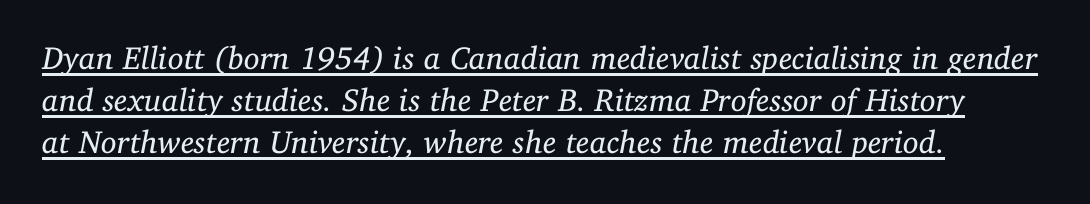
Horizontal alignment here is leftward, the default for most running prose. The line texture is even and compact thanks to regular tracking. A typesetter would call this proportional, since set widths differ per character. Caption: face not bold, strokes unweighted. The line-height multiplier appears to be the usual default. The designer went with a serif here, giving each stem small feet.
